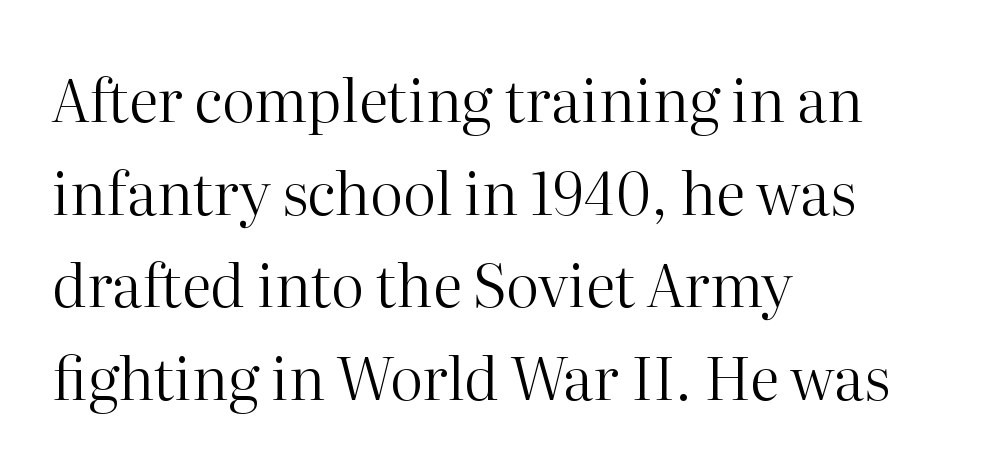
{"serif": "yes", "italic": "no", "bold": "no", "weight": "regular", "width": "normal", "stroke_contrast": "high", "x_height": "medium", "monospaced": "no", "underline": "no", "align": "left", "line_spacing": "normal", "line_spacing_ratio": 1.57, "letter_spacing": "normal", "letter_spacing_em": 0.0, "glyph_px": 59}
